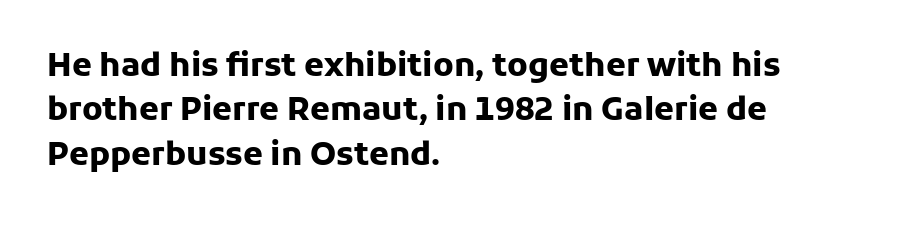
{"serif": "no", "italic": "no", "bold": "yes", "weight": "heavy", "width": "normal", "stroke_contrast": "low", "x_height": "medium", "monospaced": "no", "underline": "no", "align": "left", "line_spacing": "normal", "line_spacing_ratio": 1.39, "letter_spacing": "normal", "letter_spacing_em": 0.0, "glyph_px": 32}
